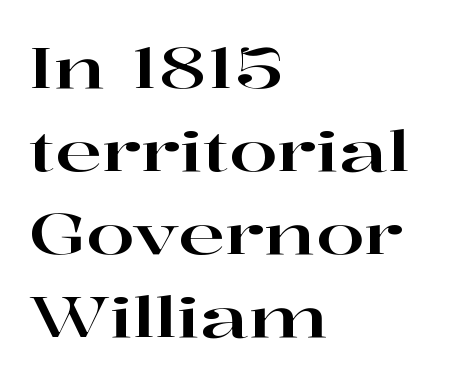
{"serif": "yes", "italic": "no", "width": "wide", "stroke_contrast": "high", "x_height": "medium", "monospaced": "no", "underline": "no", "align": "left", "line_spacing": "normal", "line_spacing_ratio": 1.48, "letter_spacing": "normal", "letter_spacing_em": 0.0, "glyph_px": 56}
